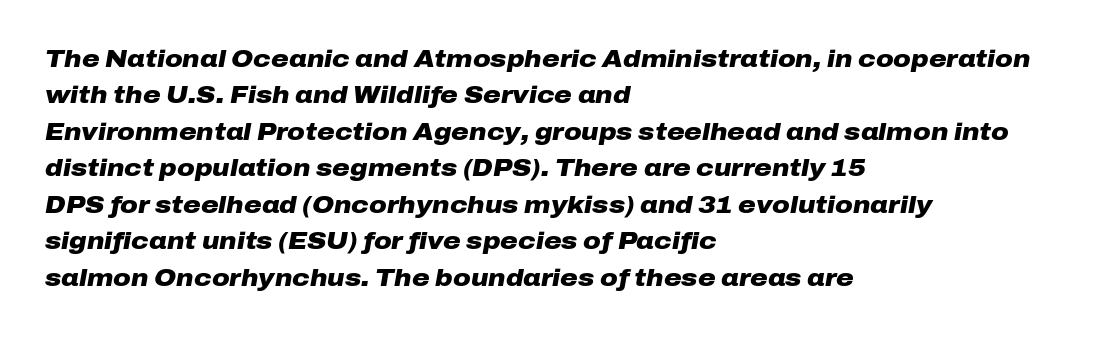
{"italic": "yes", "lean": "right", "slant_degrees": 10, "bold": "yes", "underline": "no", "align": "left", "line_spacing": "normal", "line_spacing_ratio": 1.52, "letter_spacing": "normal", "letter_spacing_em": 0.0, "glyph_px": 24}
